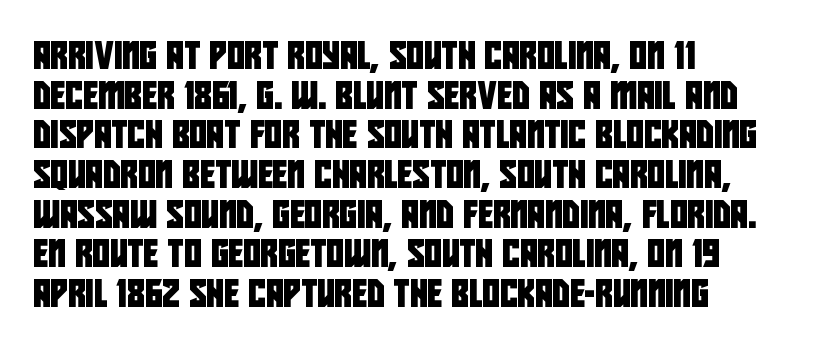
Q: Is the text underlined? A: No.
Q: How is the paragraph aligned? A: Left-aligned.
Q: Is the spacing between letters normal or unusually wide? A: Normal.
Q: Is the spacing between lines tight, normal or loose? A: Normal.
